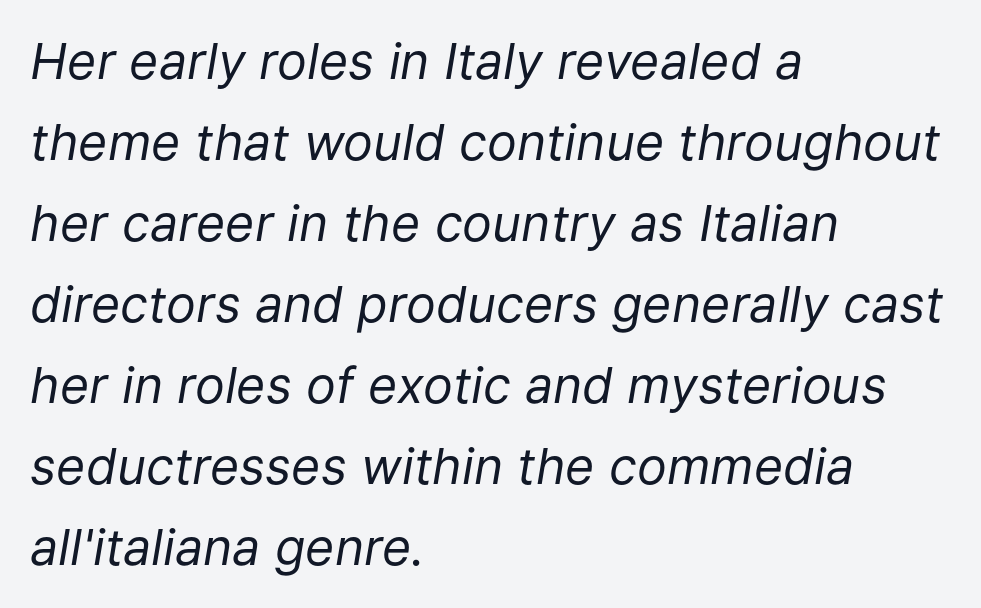
Notice how the stems are inclined rather than vertical — that's the hallmark of italics. The ragged edge is on the right, which tells us the setting is flush left. Spacing verdict: proportional, widths tailored to each character. Is the letter spacing exaggerated? No — it looks like the ordinary default. Stroke thickness stays within the range of a standard reading face or lighter.
